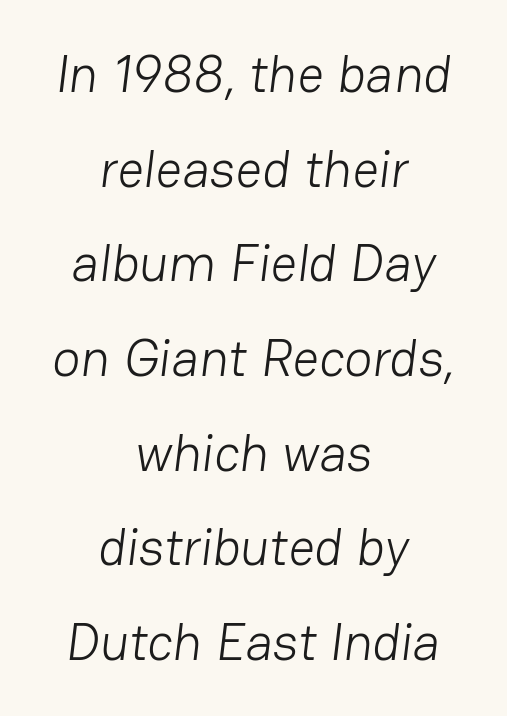
{"serif": "no", "bold": "no", "weight": "light", "width": "normal", "stroke_contrast": "low", "x_height": "medium", "monospaced": "no", "underline": "no", "align": "center", "line_spacing_ratio": 1.82, "letter_spacing": "normal", "letter_spacing_em": 0.0, "glyph_px": 52}
